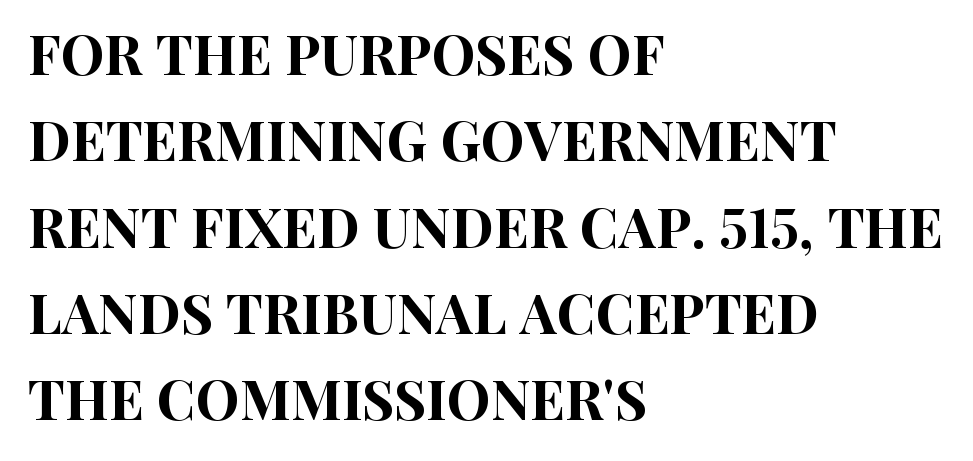
Vertical strokes here are truly vertical. Just letters on the line, the space beneath them empty. The leading is moderate, giving the passage an even texture. Between one letter and the next there's only the usual sliver of space. This sample is left-justified, so line endings fall wherever the words run out. Typographically, this falls in the sans-serif category.
